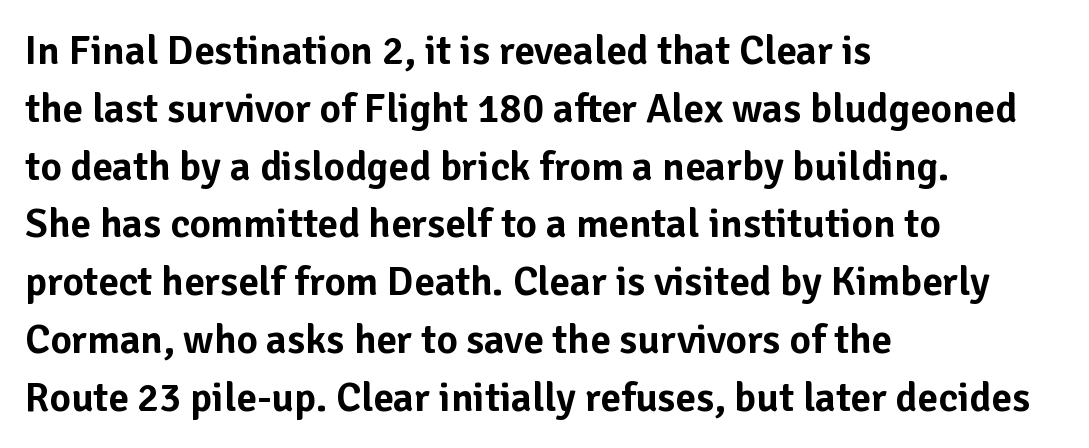
The image shows 41 px sans-serif type, upright; set left-aligned, normal line spacing (1.41x), normal letter spacing, not underlined; low stroke contrast and a medium x-height.
